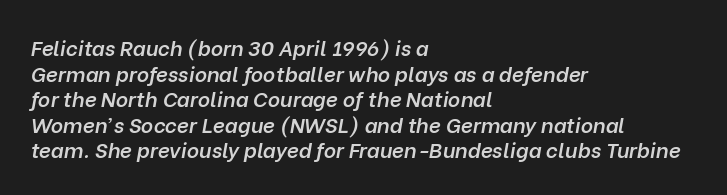
The image shows 21 px text type, italic (leaning right); set left-aligned, line spacing 1.22x, normal letter spacing, not underlined.
